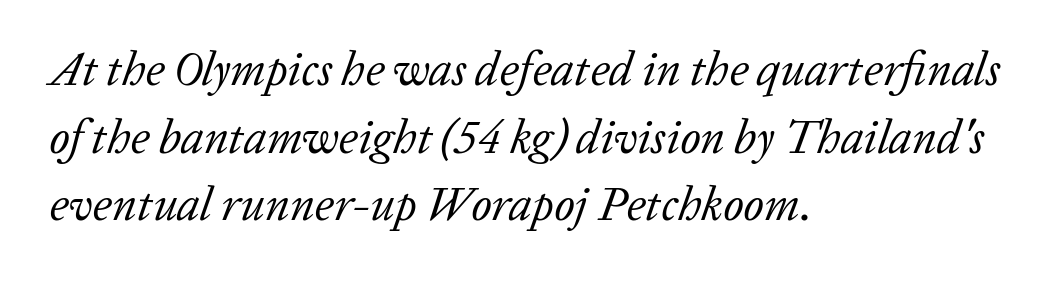
Unlike a clean sans, this face finishes its strokes with serifs. Weight class: somewhere from thin through regular. The area under the type is left untouched. Letter spacing: default. A typesetter would call this leading conventional body-copy spacing. This sample is left-justified, so line endings fall wherever the words run out.
